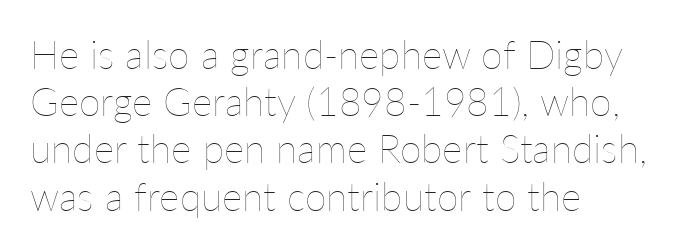
The image shows 39 px thin type, upright; set left-aligned, line spacing 1.21x, normal letter spacing, not underlined; low stroke contrast and a medium x-height.
